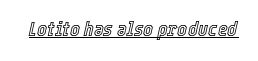
The image shows 21 px text type, italic (leaning right); set normal letter spacing, underlined.
